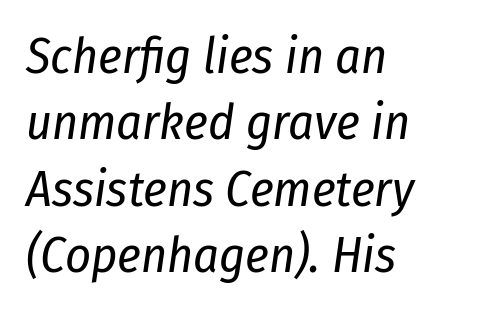
The image shows 50 px regular-weight, condensed type, italic (leaning right); set left-aligned, normal line spacing (1.33x), normal letter spacing, not underlined; low stroke contrast and a medium x-height.
